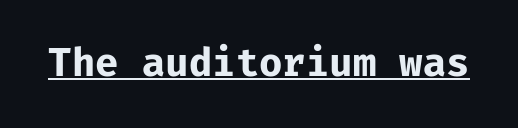
Q: Is the text bold? A: Yes.
Q: Is the text italic (slanted)? A: No, it is upright.
Q: Is the typeface a serif or a sans-serif typeface? A: Sans-serif.
Q: Is the text underlined? A: Yes.
Q: Is the spacing between letters normal or unusually wide? A: Normal.
Q: Width (condensed, normal, or wide)? A: Normal.
Q: Stroke contrast? A: Low.
Q: x-height? A: Medium.
Q: Monospaced? A: Yes.
